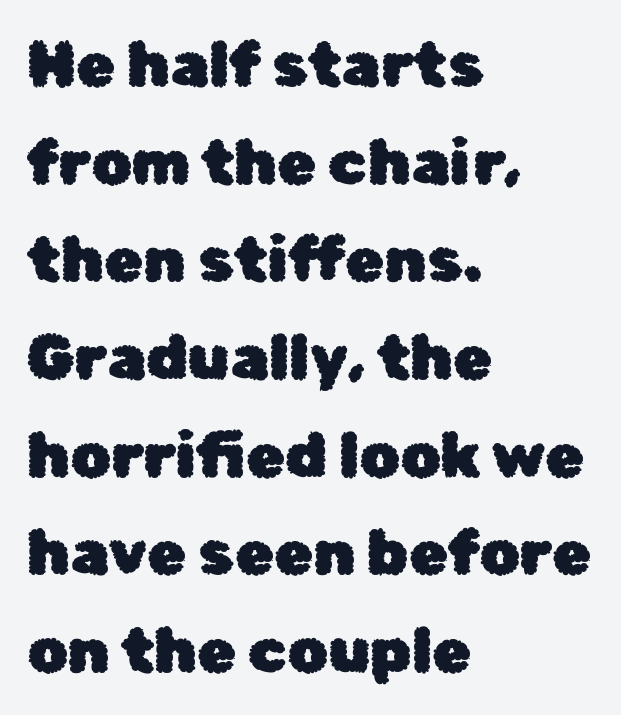
{"serif": "no", "italic": "no", "width": "normal", "stroke_contrast": "low", "x_height": "medium", "monospaced": "no", "underline": "no", "align": "left", "line_spacing": "normal", "line_spacing_ratio": 1.55, "letter_spacing": "normal", "letter_spacing_em": 0.0, "glyph_px": 63}
